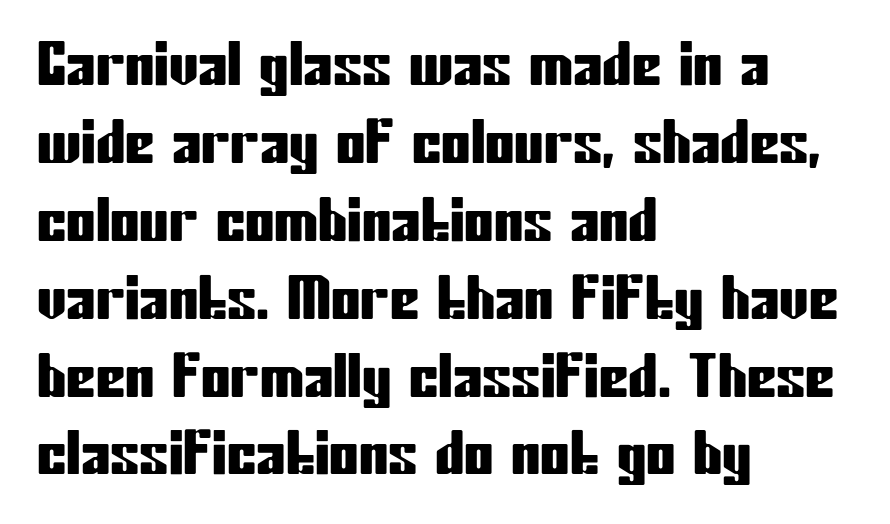
{"serif": "no", "italic": "no", "width": "condensed", "stroke_contrast": "low", "x_height": "medium", "monospaced": "no", "underline": "no", "align": "left", "line_spacing": "normal", "line_spacing_ratio": 1.32, "letter_spacing": "normal", "letter_spacing_em": 0.0, "glyph_px": 59}
